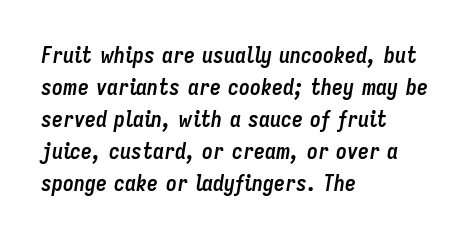
The image shows 22 px bold type, italic (leaning right); set left-aligned, normal line spacing (1.46x), normal letter spacing, not underlined.
